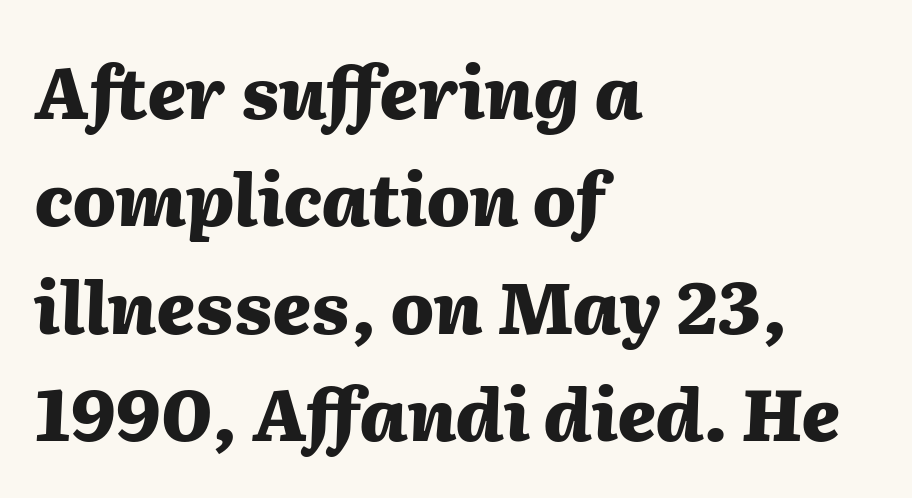
Q: Is the text bold? A: Yes.
Q: Is the text italic (slanted)? A: Yes, it leans right by about 2 degrees.
Q: Is the text underlined? A: No.
Q: How is the paragraph aligned? A: Left-aligned.
Q: Is the spacing between letters normal or unusually wide? A: Normal.
Q: Is the spacing between lines tight, normal or loose? A: Normal.
Q: Width (condensed, normal, or wide)? A: Normal.
Q: Stroke contrast? A: Medium.
Q: x-height? A: Medium.
Q: Monospaced? A: No.
